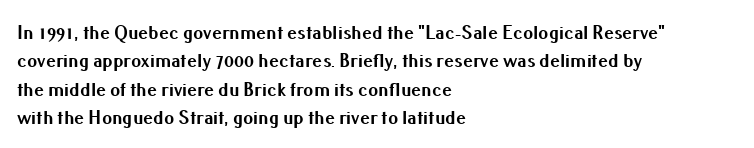
Has an underline been added? It has not. Here the glyphs are tracked normally, forming tight word shapes. Compared with typical paragraphs, the rows here are spaced about the same. The characters look thick and weighty, a clear bold.
